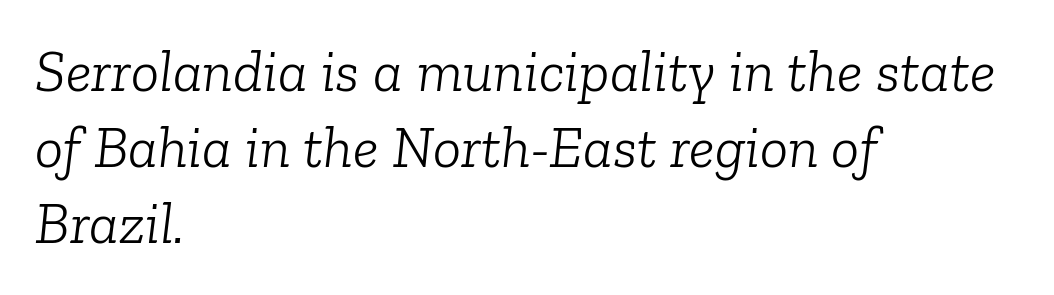
The image shows 59 px light serif type, italic (leaning right); set left-aligned, normal line spacing (1.29x), normal letter spacing, not underlined; low stroke contrast and a medium x-height.
